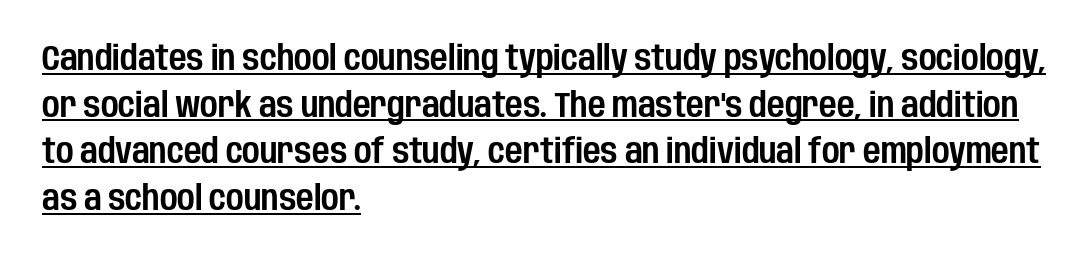
{"serif": "no", "italic": "no", "width": "condensed", "stroke_contrast": "low", "x_height": "large", "monospaced": "no", "underline": "yes", "align": "left", "line_spacing": "normal", "line_spacing_ratio": 1.37, "letter_spacing": "normal", "letter_spacing_em": 0.0, "glyph_px": 34}
